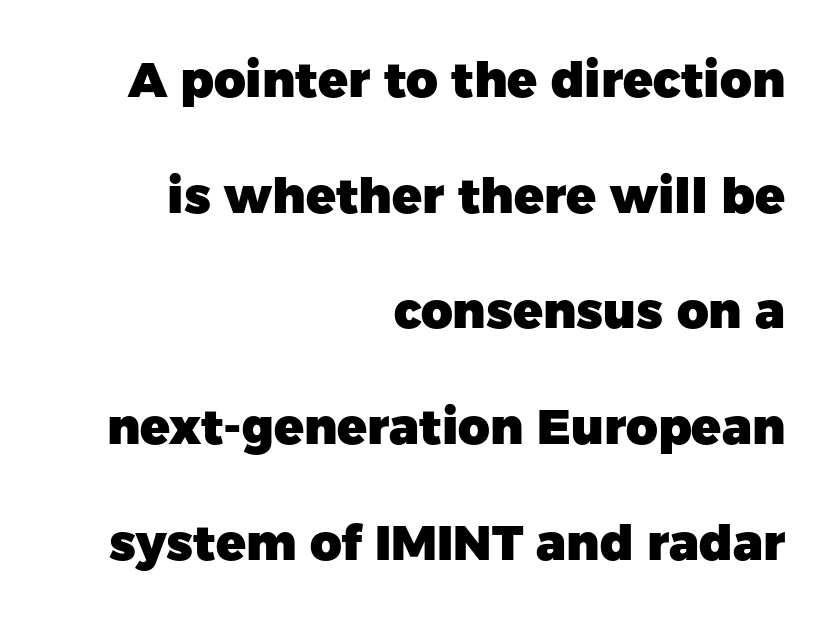
Q: Is the text bold? A: Yes.
Q: Is the text italic (slanted)? A: No, it is upright.
Q: Is the typeface a serif or a sans-serif typeface? A: Sans-serif.
Q: Is the text underlined? A: No.
Q: How is the paragraph aligned? A: Right-aligned.
Q: Is the spacing between letters normal or unusually wide? A: Normal.
Q: Is the spacing between lines tight, normal or loose? A: Loose.
Q: Width (condensed, normal, or wide)? A: Normal.
Q: Stroke contrast? A: Low.
Q: x-height? A: Medium.
Q: Monospaced? A: No.
